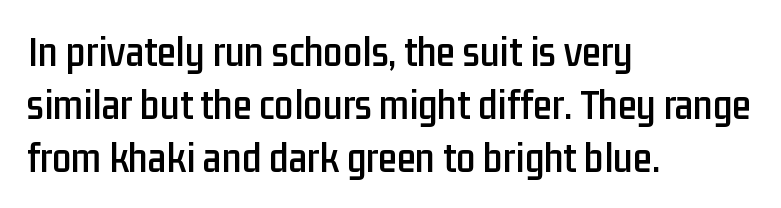
This rendering uses left alignment, leaving the right contour irregular. This is sans-serif lettering, the kind often seen on screens and signage. Bare-footed words on every line. You could not count columns in this text — the font is proportionally spaced. There is no visible air inserted between adjacent glyphs.
